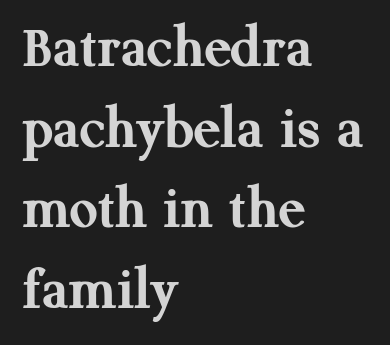
The text was rendered using a seriffed face with decorative stroke endings. The passage shown is typed in a proportional face where columns would drift. This is roman type, the default non-slanted kind. You could call the tracking neutral — neither tight nor loose. The foot of each line stays bare and open. Compared with a centered layout, this one pins lines to the left instead.
